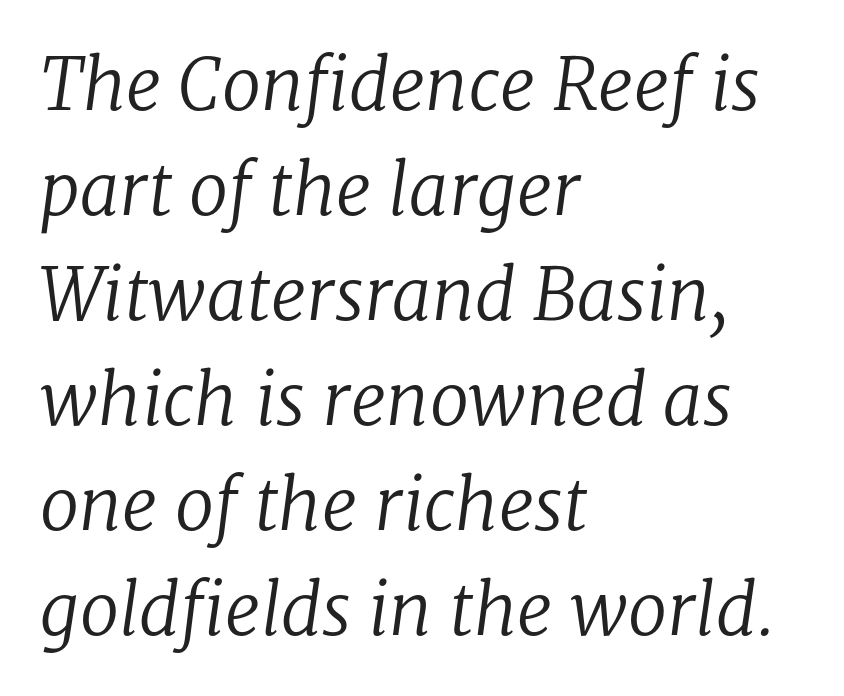
{"serif": "yes", "italic": "yes", "lean": "right", "slant_degrees": 8, "bold": "no", "weight": "regular", "width": "normal", "stroke_contrast": "low", "x_height": "medium", "monospaced": "no", "underline": "no", "align": "left", "line_spacing": "normal", "line_spacing_ratio": 1.48, "letter_spacing": "normal", "letter_spacing_em": 0.0, "glyph_px": 71}
